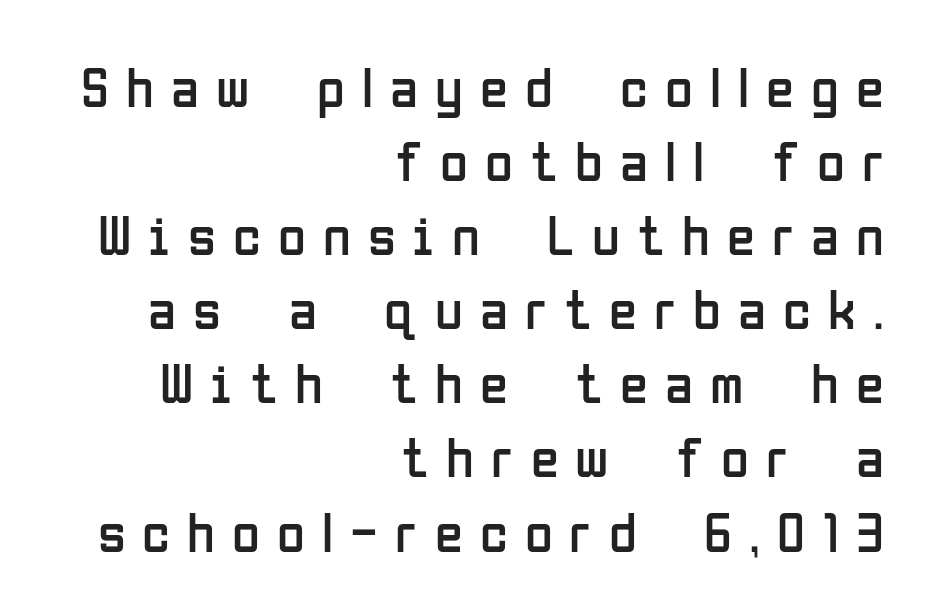
The image shows 57 px regular-weight, condensed sans-serif type, upright; set right-aligned, normal line spacing (1.3x), unusually wide letter spacing (+0.3 em), not underlined; low stroke contrast and a medium x-height.
